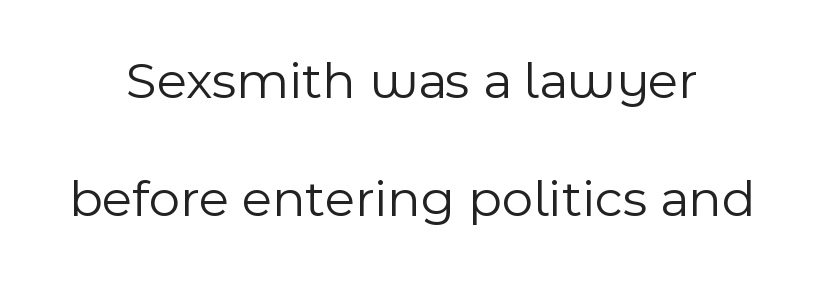
Q: Is the text bold? A: No.
Q: Is the text italic (slanted)? A: No, it is upright.
Q: Is the typeface a serif or a sans-serif typeface? A: Sans-serif.
Q: Is the text underlined? A: No.
Q: How is the paragraph aligned? A: Centered.
Q: Is the spacing between letters normal or unusually wide? A: Normal.
Q: Is the spacing between lines tight, normal or loose? A: Loose.
Q: Width (condensed, normal, or wide)? A: Normal.
Q: x-height? A: Medium.
Q: Monospaced? A: No.
